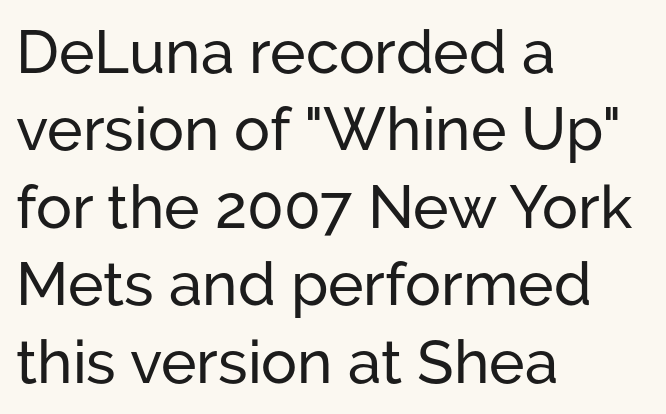
How are the letters spaced? Ordinarily, with no added tracking. Descenders hang freely into open space. A typesetter would mark this as roman, not italic. Every row of glyphs begins at an identical x-position on the left. Letterform terminals end flat and unadorned throughout the passage.
